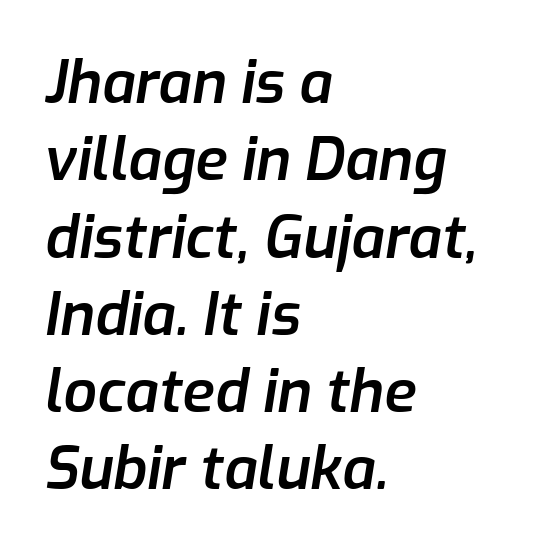
Regular leading. Default kerning and tracking; the words read as compact shapes. Typographic density is moderately raised because the face is semibold. The text block is weighted toward the left margin, trailing off unevenly rightward.
